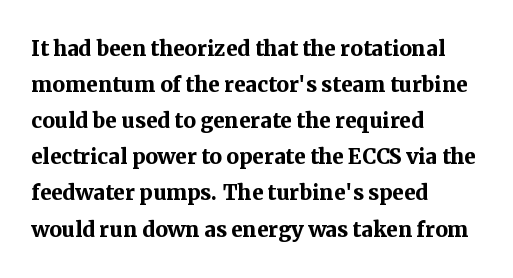
The image shows 28 px semibold serif type, upright; set left-aligned, normal line spacing (1.29x), normal letter spacing, not underlined; medium stroke contrast and a medium x-height.
